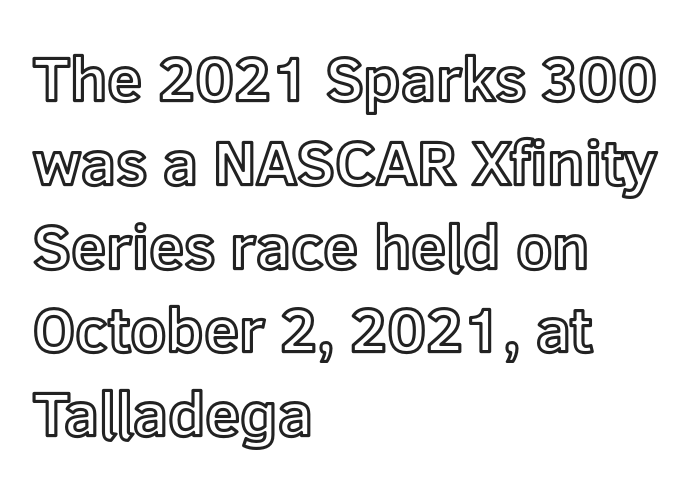
{"italic": "no", "width": "normal", "x_height": "medium", "monospaced": "no", "underline": "no", "align": "left", "line_spacing": "normal", "line_spacing_ratio": 1.33, "letter_spacing": "normal", "letter_spacing_em": 0.0, "glyph_px": 63}
